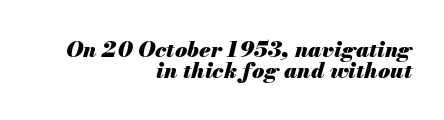
Q: Is the text bold? A: Yes.
Q: Is the text italic (slanted)? A: Yes, it leans right by about 13 degrees.
Q: Is the text underlined? A: No.
Q: How is the paragraph aligned? A: Right-aligned.
Q: Is the spacing between letters normal or unusually wide? A: Normal.
Q: Is the spacing between lines tight, normal or loose? A: Tight.
